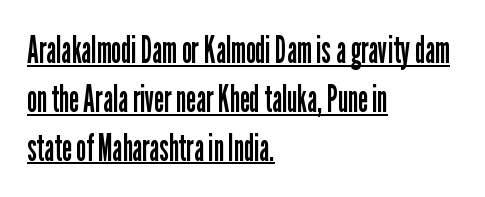
Varying glyph widths throughout — classic text-font behaviour. Interline gaps are of average width in this sample. Notice how the stems are strictly vertical — no italics here. The words here are underlined. The lines are quadded left. The typesetting does not lean heavy: it is not bold.
